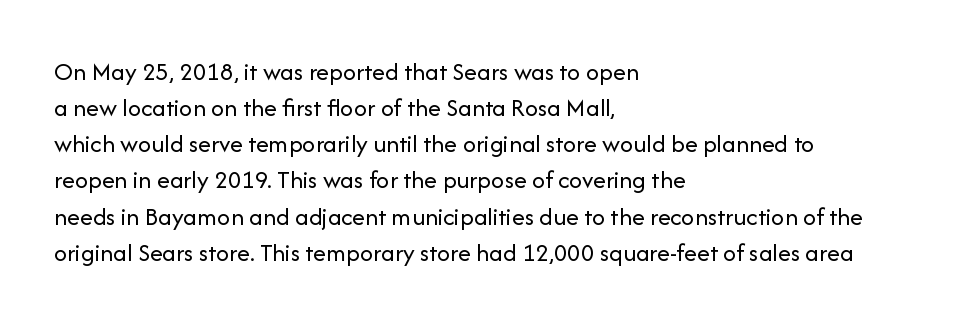
The image shows 26 px text type, upright; set left-aligned, normal line spacing (1.39x), normal letter spacing, not underlined.
